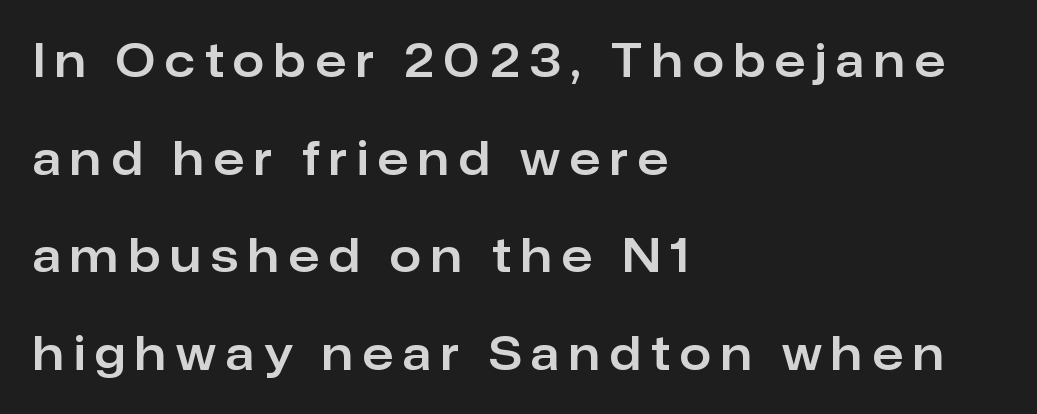
What kind of face is this? One without serifs — a sans. In CSS terms this would be text-align: left. Designer's note — italics off, roman on. Is there much room between lines? Yes — plenty of vertical air separates them.
